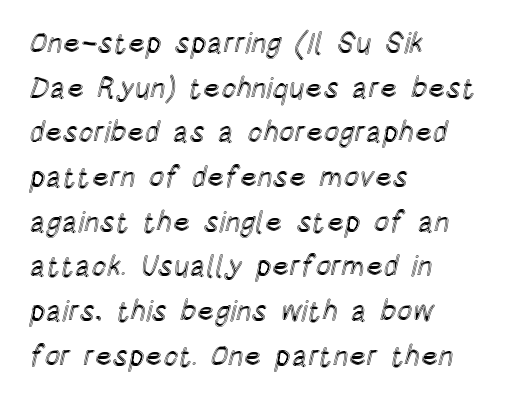
Q: Is the text italic (slanted)? A: Yes.
Q: Is the text underlined? A: No.
Q: How is the paragraph aligned? A: Left-aligned.
Q: Is the spacing between letters normal or unusually wide? A: Normal.
Q: Is the spacing between lines tight, normal or loose? A: Normal.
Q: Width (condensed, normal, or wide)? A: Condensed.
Q: x-height? A: Large.
Q: Monospaced? A: No.
